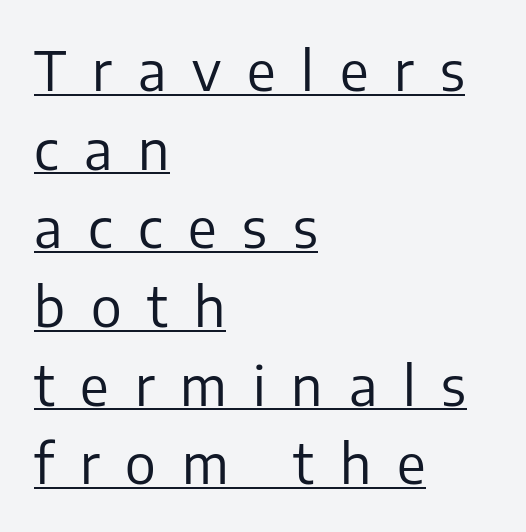
The image shows 55 px regular-weight sans-serif type, upright; set left-aligned, normal line spacing (1.43x), unusually wide letter spacing (+0.47 em), underlined; low stroke contrast and a medium x-height.
